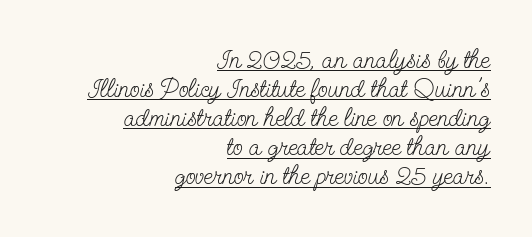
The image shows 26 px text type; set right-aligned, tight line spacing (1.12x), normal letter spacing, underlined.
